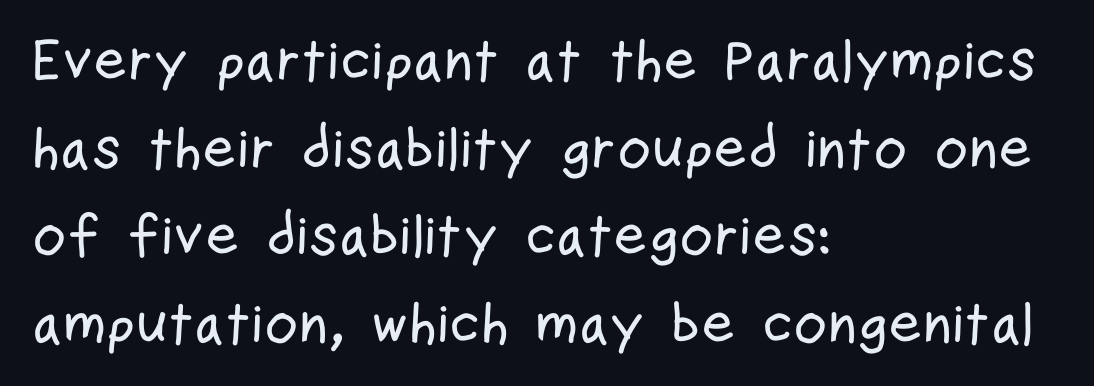
The image shows 58 px condensed sans-serif type, upright; set left-aligned, normal line spacing (1.51x), normal letter spacing, not underlined; low stroke contrast and a medium x-height.
